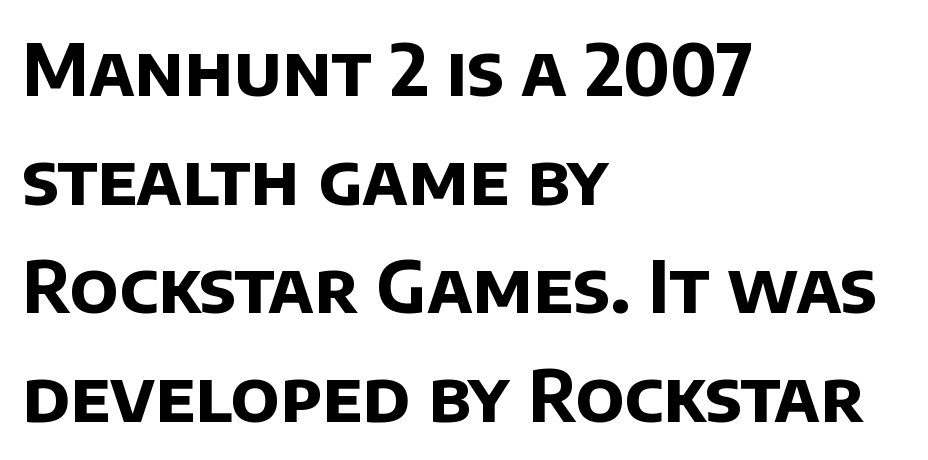
Q: Is the text bold? A: Yes.
Q: Is the typeface a serif or a sans-serif typeface? A: Sans-serif.
Q: Is the text underlined? A: No.
Q: How is the paragraph aligned? A: Left-aligned.
Q: Is the spacing between letters normal or unusually wide? A: Normal.
Q: Is the spacing between lines tight, normal or loose? A: Normal.
Q: Width (condensed, normal, or wide)? A: Normal.
Q: Stroke contrast? A: Low.
Q: x-height? A: Large.
Q: Monospaced? A: No.
